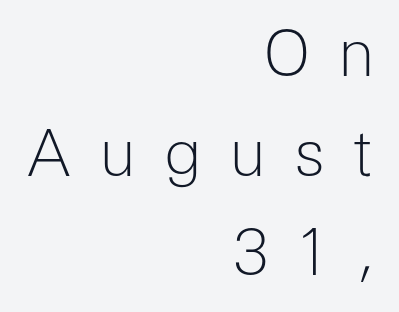
This rendering uses right alignment, leaving the left contour irregular. You could not count columns in this text — the font is proportionally spaced. Does extra space separate the letters? Yes, quite a lot of it. No word sits above an underline.
